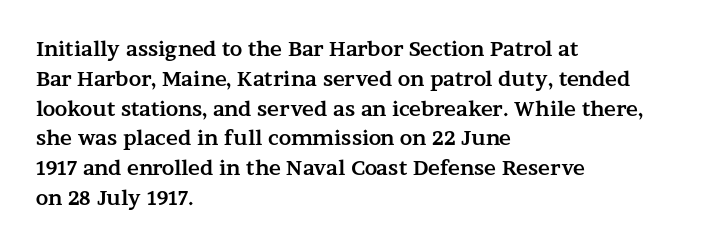
Q: Is the text bold? A: Yes.
Q: Is the text italic (slanted)? A: No, it is upright.
Q: Is the text underlined? A: No.
Q: How is the paragraph aligned? A: Left-aligned.
Q: Is the spacing between letters normal or unusually wide? A: Normal.
Q: Is the spacing between lines tight, normal or loose? A: Normal.
